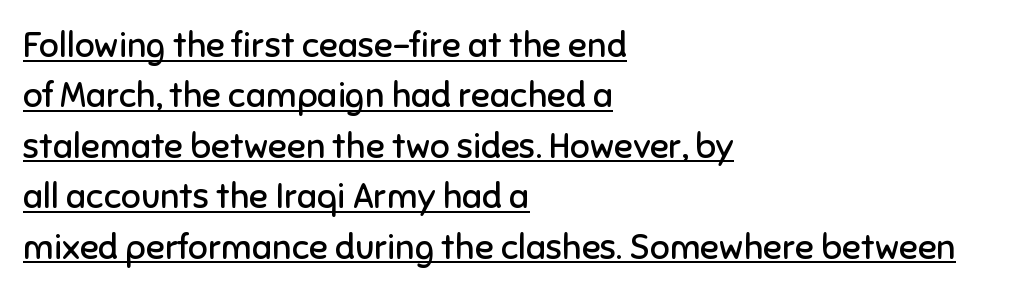
The image shows 35 px regular-weight sans-serif type, upright; set left-aligned, normal line spacing (1.44x), normal letter spacing, underlined; low stroke contrast and a medium x-height.
